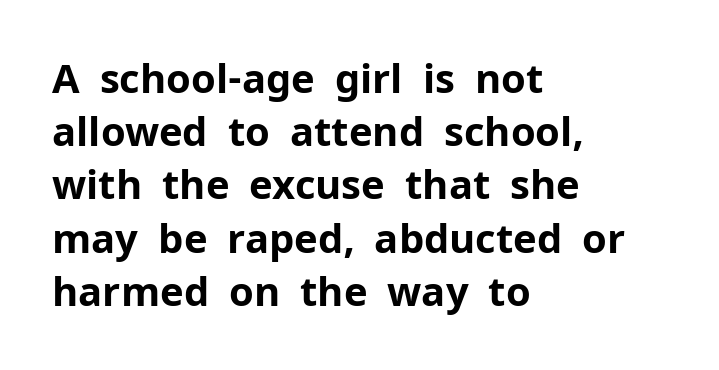
The image shows 40 px bold sans-serif type, upright; set left-aligned, normal line spacing (1.33x), normal letter spacing, not underlined; low stroke contrast and a medium x-height.
